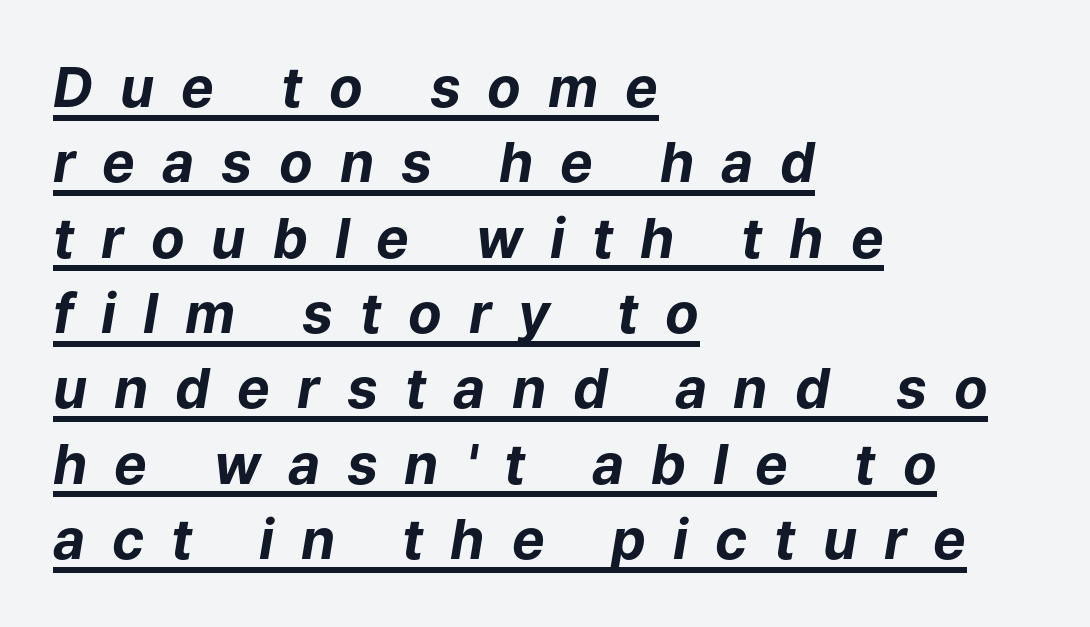
{"italic": "yes", "lean": "right", "slant_degrees": 9, "bold": "yes", "weight": "bold", "width": "normal", "stroke_contrast": "low", "x_height": "medium", "monospaced": "no", "underline": "yes", "align": "left", "line_spacing": "normal", "line_spacing_ratio": 1.37, "letter_spacing": "wide", "letter_spacing_em": 0.49, "glyph_px": 55}
